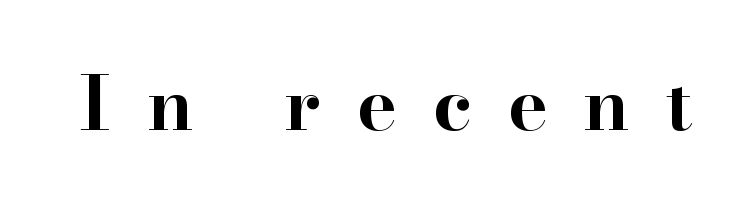
The image shows 74 px bold, wide serif type, upright; set unusually wide letter spacing (+0.49 em), not underlined; high stroke contrast and a small x-height.
